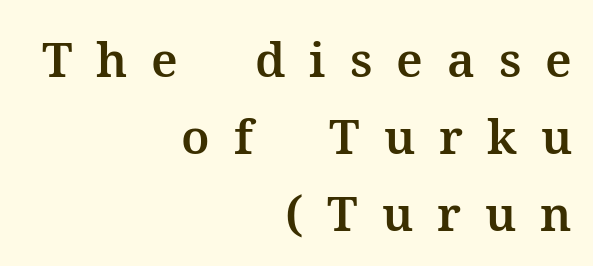
Q: Is the text italic (slanted)? A: No, it is upright.
Q: Is the typeface a serif or a sans-serif typeface? A: Serif.
Q: Is the text underlined? A: No.
Q: How is the paragraph aligned? A: Right-aligned.
Q: Is the spacing between letters normal or unusually wide? A: Unusually wide.
Q: Is the spacing between lines tight, normal or loose? A: Normal.
Q: Width (condensed, normal, or wide)? A: Normal.
Q: Stroke contrast? A: Medium.
Q: x-height? A: Medium.
Q: Monospaced? A: No.
